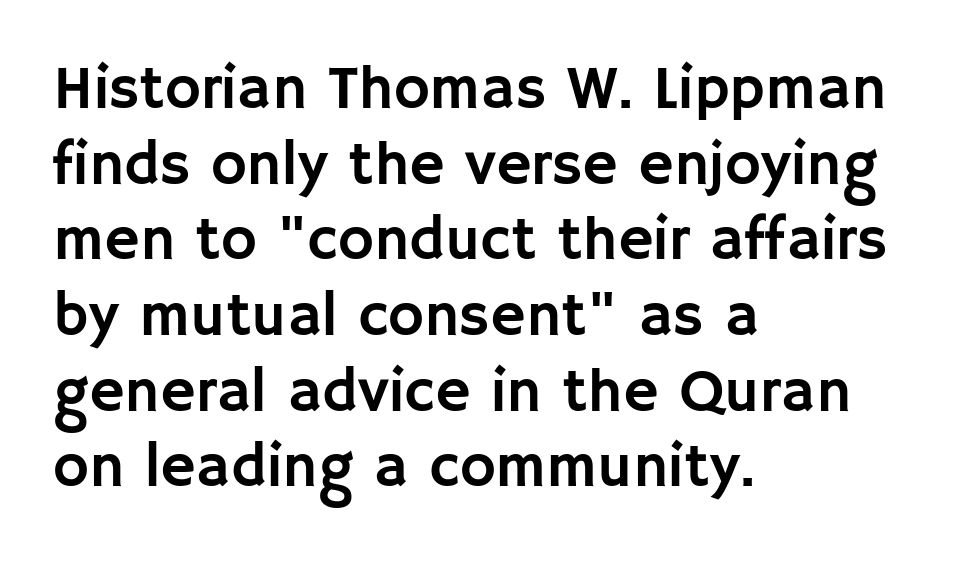
The gaps between neighbouring characters are ordinary and unremarkable. A sans-serif font was chosen for this passage. Anything drawn beneath the words? Only blank space. The passage shown is typed in a proportional face where columns would drift. Ordinary non-slanted type is in use. The lines are quadded left.
